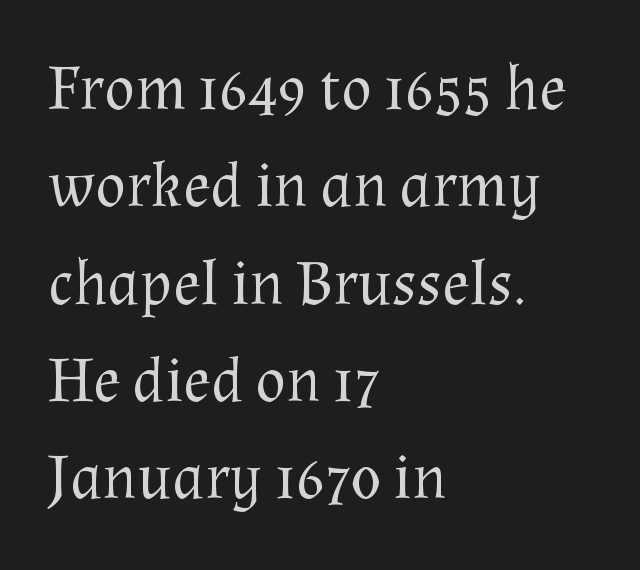
The image shows 64 px regular-weight type, upright; set left-aligned, normal line spacing (1.52x), normal letter spacing, not underlined; medium stroke contrast and a medium x-height.
